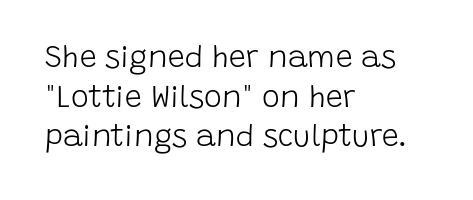
The image shows 30 px light sans-serif type, upright; set left-aligned, normal line spacing (1.32x), normal letter spacing, not underlined; low stroke contrast and a large x-height.
